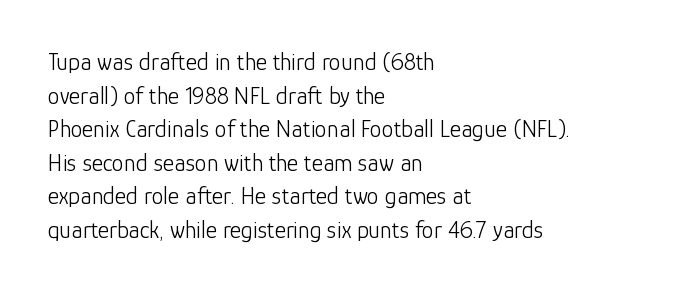
{"italic": "no", "bold": "no", "underline": "no", "align": "left", "line_spacing": "normal", "line_spacing_ratio": 1.4, "letter_spacing": "normal", "letter_spacing_em": 0.0, "glyph_px": 24}
